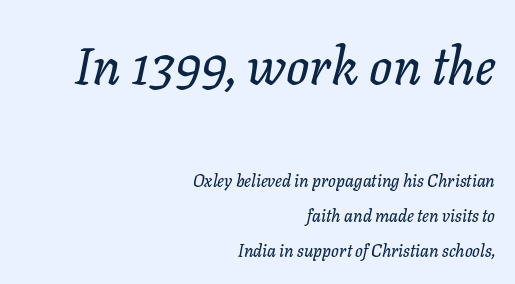
The image shows 51 px text type, italic (leaning right); set right-aligned, loose line spacing (2.05x), normal letter spacing, not underlined; the first (top) block is 3.0x larger; low stroke contrast and a medium x-height.
